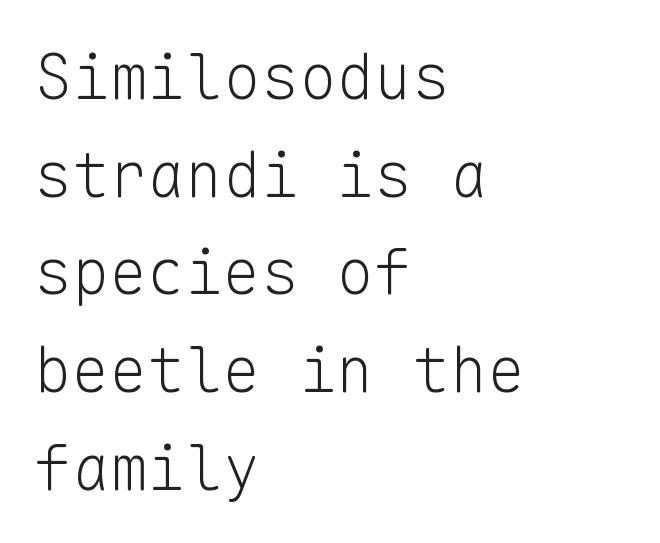
Q: Is the text bold? A: No.
Q: Is the text italic (slanted)? A: No, it is upright.
Q: Is the typeface a serif or a sans-serif typeface? A: Sans-serif.
Q: Is the text underlined? A: No.
Q: How is the paragraph aligned? A: Left-aligned.
Q: Is the spacing between letters normal or unusually wide? A: Normal.
Q: Is the spacing between lines tight, normal or loose? A: Normal.
Q: Width (condensed, normal, or wide)? A: Normal.
Q: Stroke contrast? A: Low.
Q: x-height? A: Medium.
Q: Monospaced? A: Yes.
